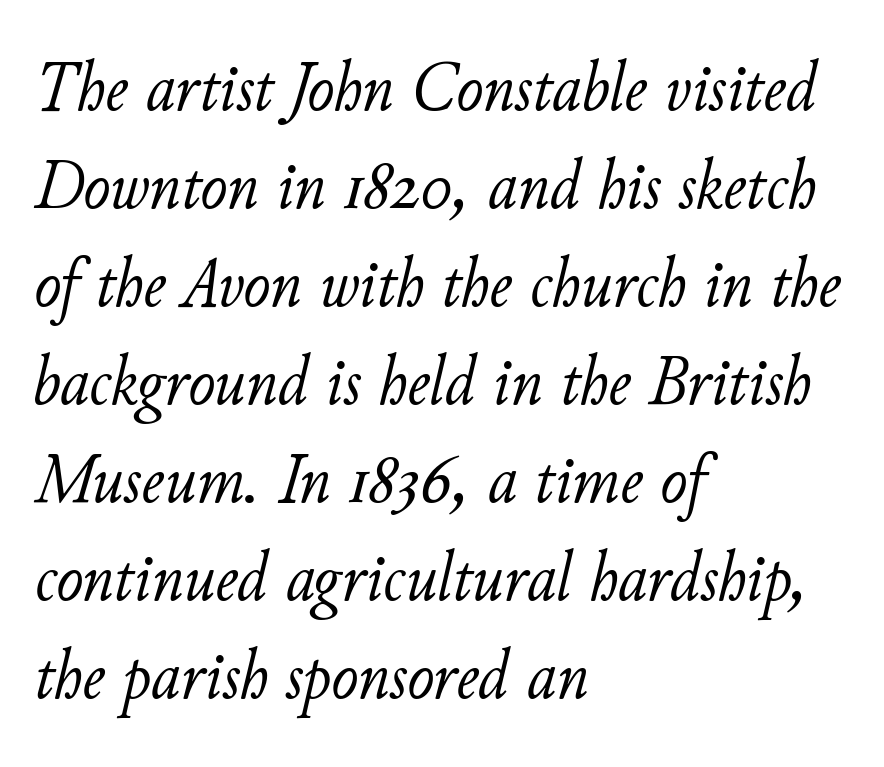
The image shows 72 px light type, italic (leaning right); set left-aligned, normal line spacing (1.36x), normal letter spacing, not underlined; low stroke contrast and a small x-height.
